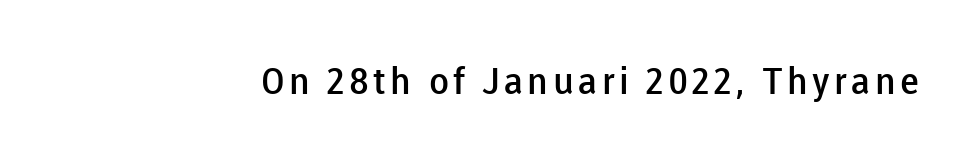
{"serif": "no", "italic": "no", "bold": "semi", "weight": "semibold", "width": "normal", "stroke_contrast": "low", "x_height": "medium", "monospaced": "no", "underline": "no", "glyph_px": 37}
